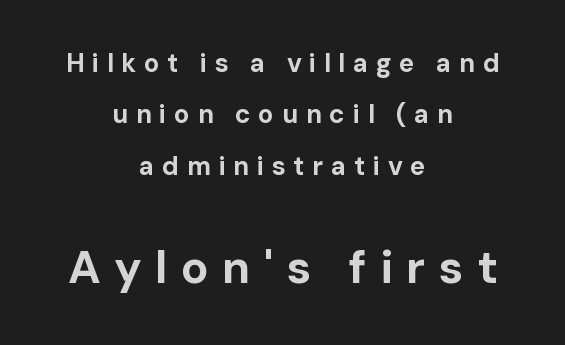
The image shows 46 px bold sans-serif type, upright; set centered, loose line spacing (1.98x), unusually wide letter spacing (+0.29 em), not underlined; the second (bottom) block is 1.77x larger; low stroke contrast and a medium x-height.
